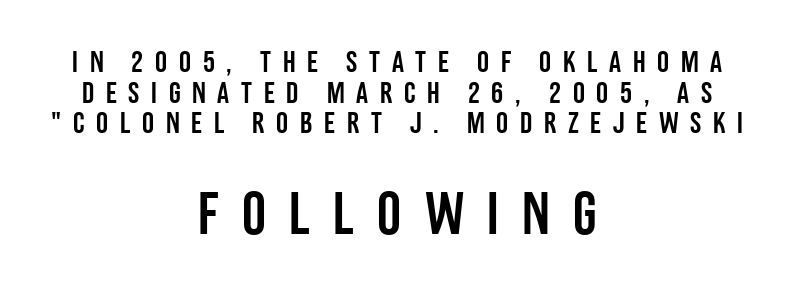
The axis of the letterforms is exactly vertical. A bare baseline throughout the passage. Here the designer chose a conventional face with non-uniform glyph widths. Does the type have serifs? No, each stem ends abruptly. Closely set lines give the paragraph a compact silhouette. Where is the straight margin? There isn't one; the lines are centered.
